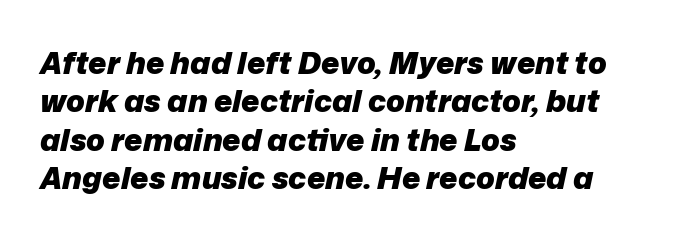
Does the weight exceed regular? Yes, all the way to bold. You could not count columns in this text — the font is proportionally spaced. The specimen reads as italic at a glance. Anything drawn beneath the words? Only blank space.
